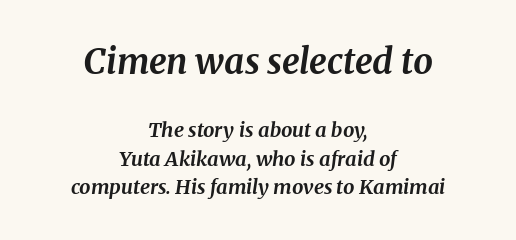
Old-style or modern, the face here clearly has serifs. Designer's note — italics engaged. Visually, the top section dominates because its glyphs are scaled up. Visually the block forms a symmetrical silhouette, jagged on both flanks. The letters are bold, with thick, heavy strokes. Descender tails drop into unmarked territory.
